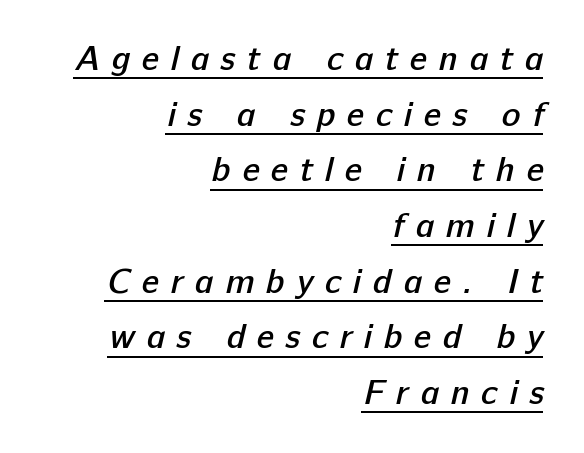
Q: Is the text bold? A: Semi-bold.
Q: Is the typeface a serif or a sans-serif typeface? A: Sans-serif.
Q: Is the text underlined? A: Yes.
Q: How is the paragraph aligned? A: Right-aligned.
Q: Is the spacing between letters normal or unusually wide? A: Unusually wide.
Q: Is the spacing between lines tight, normal or loose? A: Normal.
Q: Width (condensed, normal, or wide)? A: Normal.
Q: Stroke contrast? A: Low.
Q: x-height? A: Medium.
Q: Monospaced? A: No.
